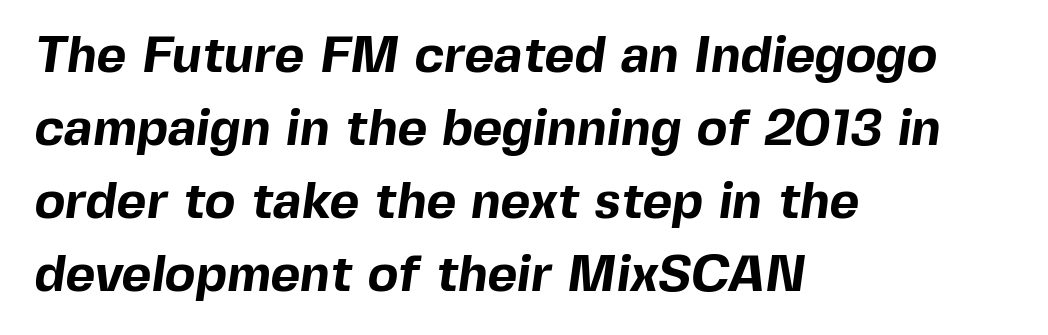
Q: Is the text bold? A: Yes.
Q: Is the typeface a serif or a sans-serif typeface? A: Sans-serif.
Q: Is the text underlined? A: No.
Q: How is the paragraph aligned? A: Left-aligned.
Q: Is the spacing between letters normal or unusually wide? A: Normal.
Q: Is the spacing between lines tight, normal or loose? A: Normal.
Q: Width (condensed, normal, or wide)? A: Normal.
Q: x-height? A: Medium.
Q: Monospaced? A: No.
